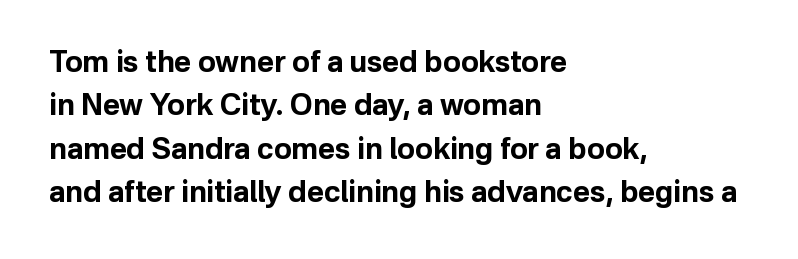
The image shows 29 px bold sans-serif type, upright; set left-aligned, normal line spacing (1.5x), normal letter spacing, not underlined; low stroke contrast and a medium x-height.
